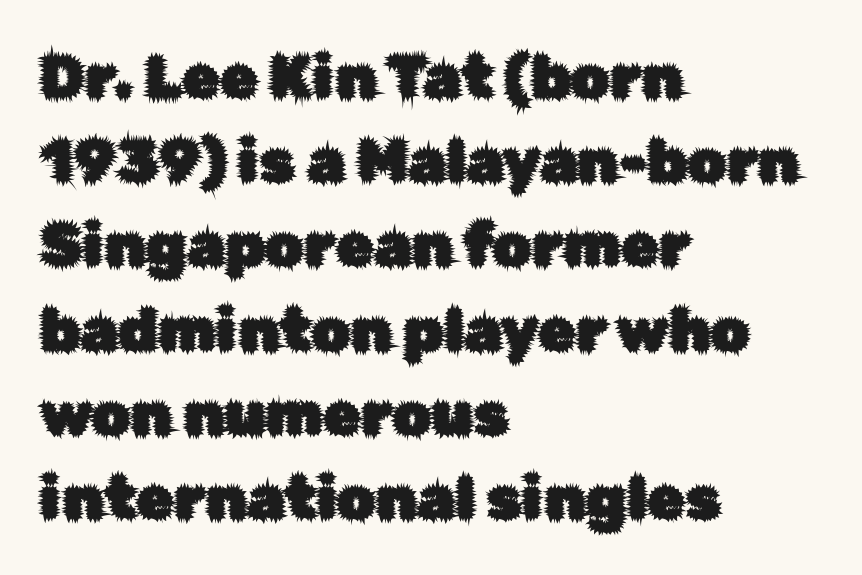
The image shows 61 px sans-serif type, upright; set left-aligned, normal line spacing (1.38x), normal letter spacing, not underlined; low stroke contrast and a medium x-height.
